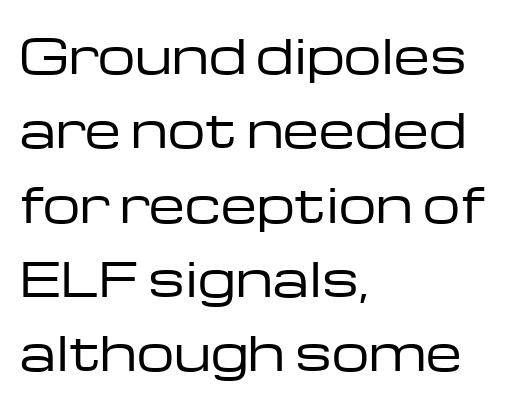
{"serif": "no", "italic": "no", "bold": "no", "weight": "regular", "width": "wide", "stroke_contrast": "low", "x_height": "medium", "monospaced": "no", "underline": "no", "align": "left", "line_spacing": "normal", "line_spacing_ratio": 1.58, "letter_spacing": "normal", "letter_spacing_em": 0.0, "glyph_px": 47}
